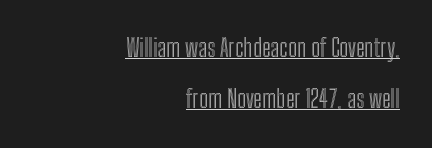
{"italic": "no", "underline": "yes", "align": "right", "line_spacing": "loose", "line_spacing_ratio": 2.13, "letter_spacing": "normal", "letter_spacing_em": 0.0, "glyph_px": 24}
